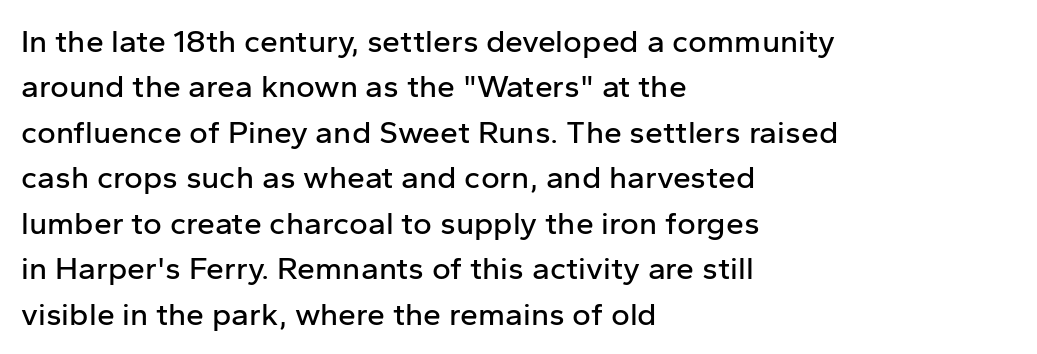
{"serif": "no", "italic": "no", "width": "normal", "stroke_contrast": "low", "x_height": "medium", "monospaced": "no", "underline": "no", "align": "left", "line_spacing": "normal", "line_spacing_ratio": 1.42, "letter_spacing": "normal", "letter_spacing_em": 0.0, "glyph_px": 32}
